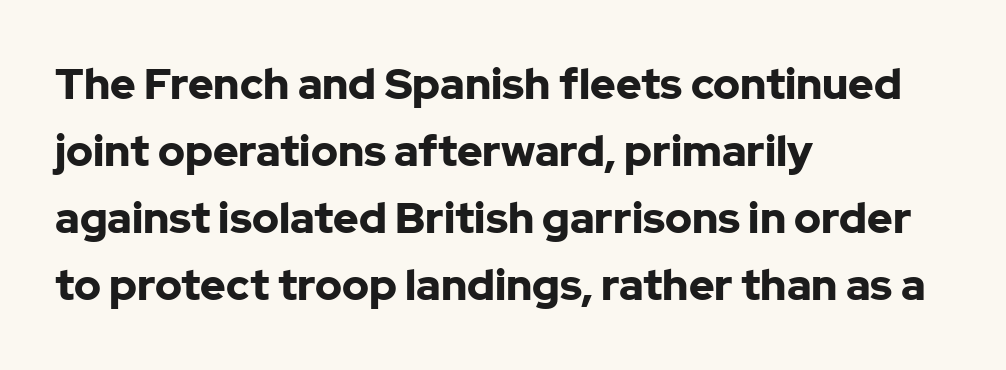
{"serif": "no", "italic": "no", "bold": "yes", "weight": "bold", "width": "normal", "stroke_contrast": "low", "x_height": "medium", "monospaced": "no", "underline": "no", "align": "left", "line_spacing": "normal", "line_spacing_ratio": 1.56, "letter_spacing": "normal", "letter_spacing_em": 0.0, "glyph_px": 43}
